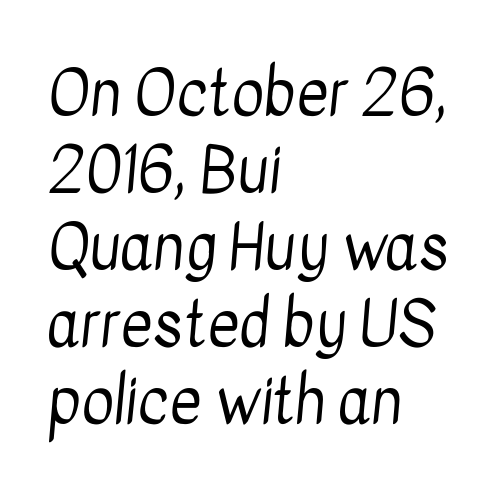
{"serif": "no", "bold": "no", "weight": "regular", "width": "condensed", "stroke_contrast": "low", "x_height": "medium", "monospaced": "no", "underline": "no", "align": "left", "line_spacing_ratio": 1.24, "letter_spacing": "normal", "letter_spacing_em": 0.0, "glyph_px": 62}
